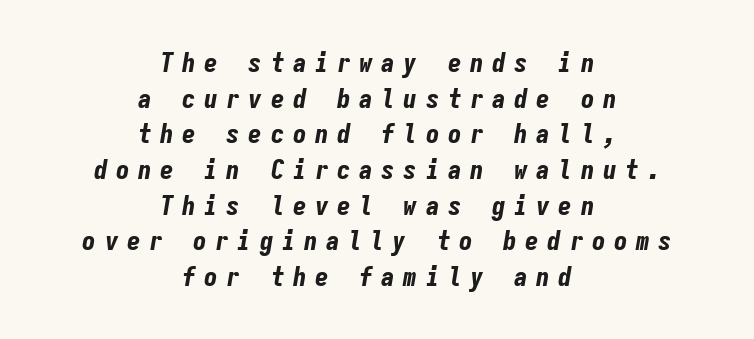
Q: Is the text bold? A: Yes.
Q: Is the text italic (slanted)? A: Yes, it leans right by about 9 degrees.
Q: Is the text underlined? A: No.
Q: How is the paragraph aligned? A: Centered.
Q: Is the spacing between letters normal or unusually wide? A: Unusually wide.
Q: Is the spacing between lines tight, normal or loose? A: Normal.
